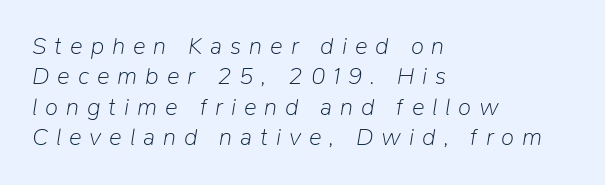
Q: Is the text bold? A: No.
Q: Is the text italic (slanted)? A: Yes, it leans right by about 9 degrees.
Q: Is the text underlined? A: No.
Q: How is the paragraph aligned? A: Left-aligned.
Q: Is the spacing between letters normal or unusually wide? A: Unusually wide.
Q: Is the spacing between lines tight, normal or loose? A: Normal.
